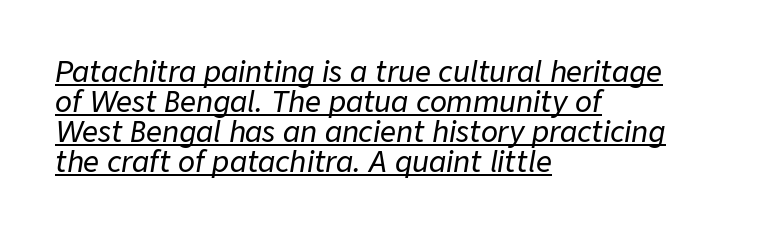
{"italic": "yes", "lean": "right", "slant_degrees": 9, "width": "normal", "stroke_contrast": "low", "x_height": "medium", "monospaced": "no", "underline": "yes", "align": "left", "line_spacing": "tight", "line_spacing_ratio": 1.07, "letter_spacing": "normal", "letter_spacing_em": 0.0, "glyph_px": 28}
